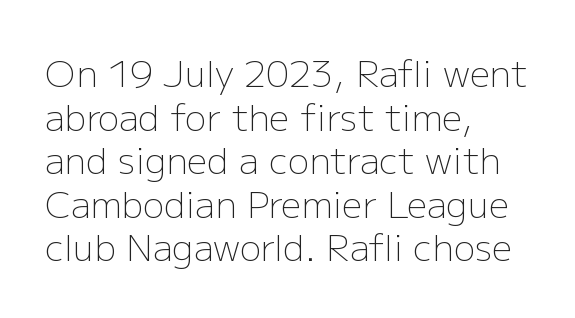
The image shows 36 px light sans-serif type, upright; set left-aligned, line spacing 1.21x, normal letter spacing, not underlined; low stroke contrast and a medium x-height.
